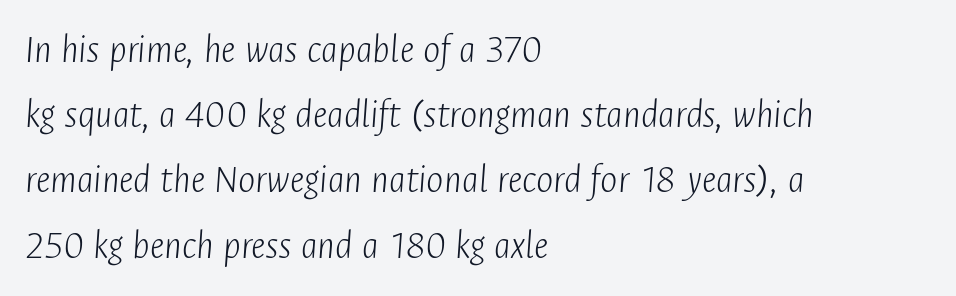
Q: Is the text bold? A: No.
Q: Is the text italic (slanted)? A: Yes, it leans right by about 4 degrees.
Q: Is the text underlined? A: No.
Q: How is the paragraph aligned? A: Left-aligned.
Q: Is the spacing between letters normal or unusually wide? A: Normal.
Q: Is the spacing between lines tight, normal or loose? A: Normal.
Q: Width (condensed, normal, or wide)? A: Condensed.
Q: Stroke contrast? A: Low.
Q: x-height? A: Medium.
Q: Monospaced? A: No.
